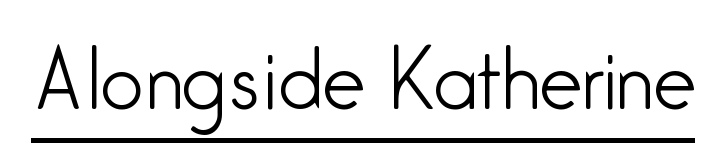
Type style note: lacks serifs. Summary of weight: not heavy and not bold. Designer's note — italics off, roman on. Students, note that the glyphs here touch the page at normal intervals. Looks like regular typesetting: each glyph gets only the width it needs. Caption: lettering with a line underneath.
